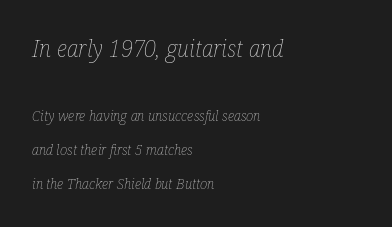
The image shows 23 px text type, italic (leaning right); set left-aligned, loose line spacing (2.43x), normal letter spacing, not underlined; the first (top) block is 1.64x larger.
